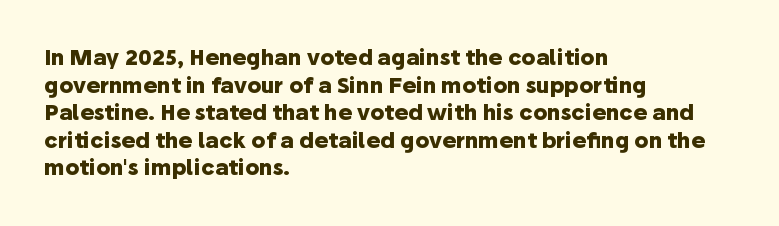
The image shows 21 px bold type, upright; set left-aligned, normal line spacing (1.31x), normal letter spacing, not underlined.
